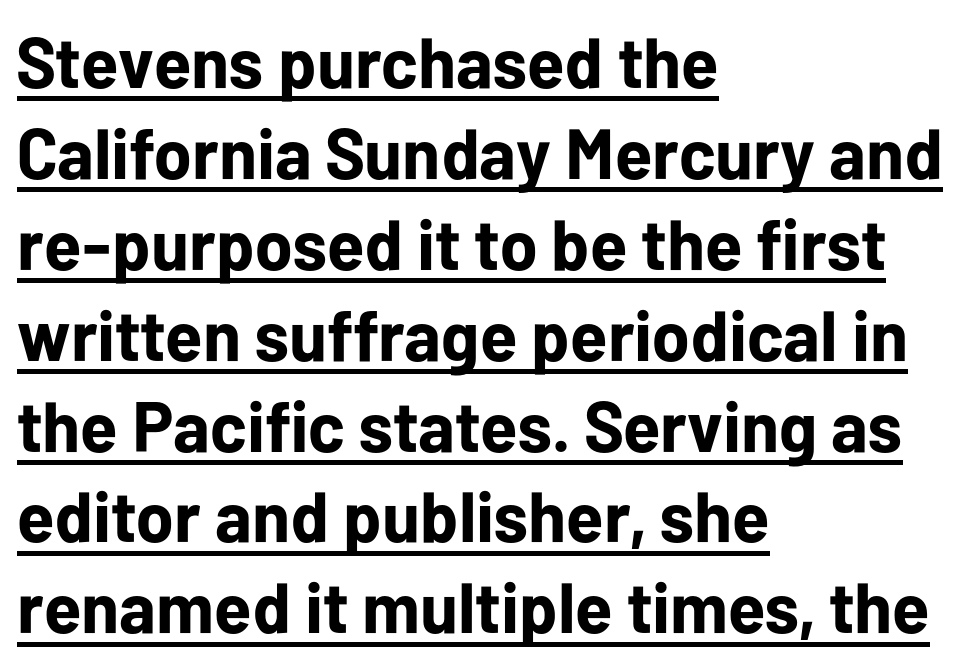
Where is the straight margin? On the left. Letter spacing: default. Heavy, bold letterforms. Proportional: the letters do not fall into vertical columns. In designer terms, the underline attribute is active on this setting.
